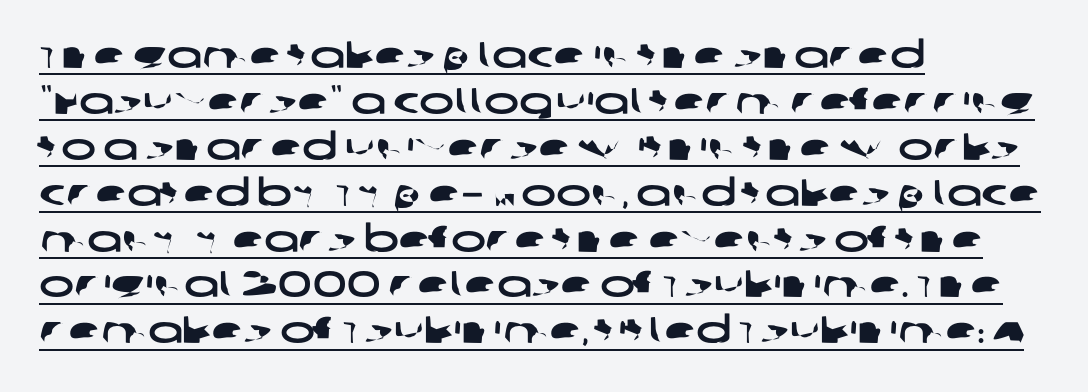
The image shows 37 px wide sans-serif type; set left-aligned, line spacing 1.24x, normal letter spacing, underlined; low stroke contrast and a large x-height.
